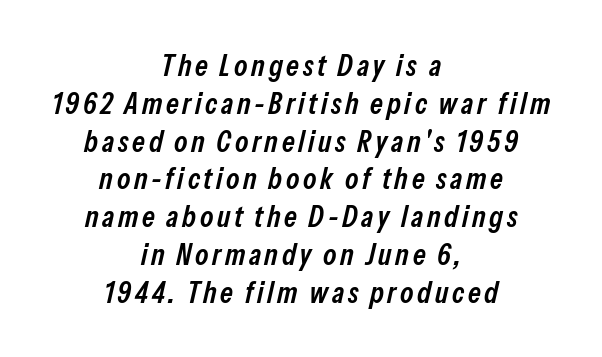
{"italic": "yes", "lean": "right", "slant_degrees": 13, "bold": "semi", "weight": "semibold", "width": "condensed", "stroke_contrast": "low", "x_height": "medium", "monospaced": "no", "underline": "no", "align": "center", "line_spacing": "normal", "line_spacing_ratio": 1.26, "glyph_px": 30}
